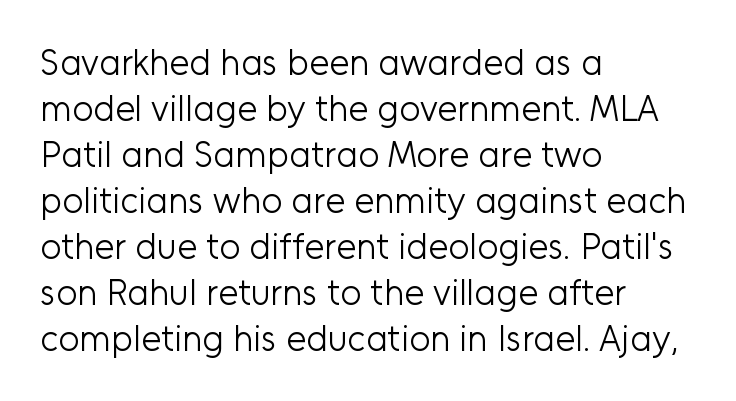
The image shows 36 px light sans-serif type, upright; set left-aligned, normal line spacing (1.28x), normal letter spacing, not underlined; low stroke contrast and a medium x-height.
